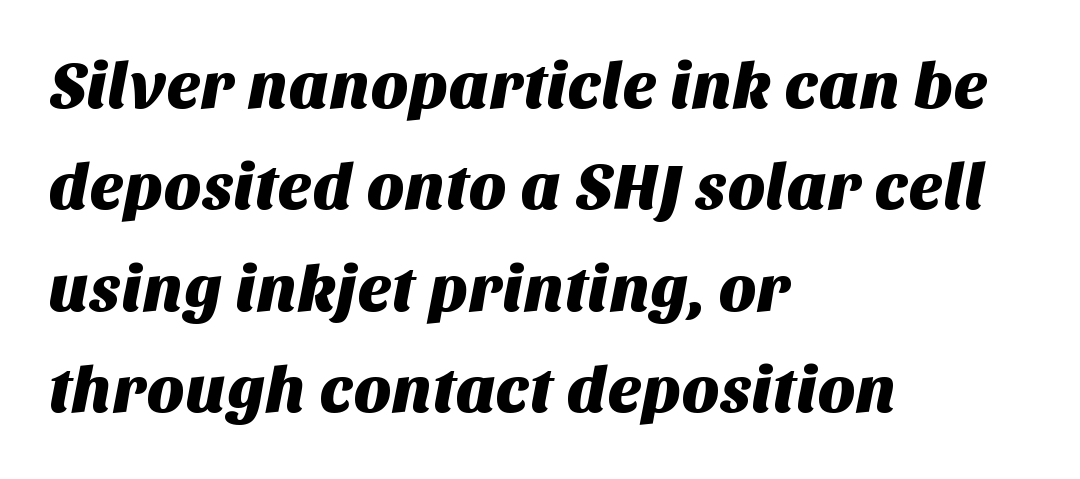
The typesetter chose a ragged-right arrangement here. If you measured baseline to baseline, you'd find a middling distance. To sum up the face: it is a sans, with no serifs. Any mark beneath the type? The region is blank. The line texture is even and compact thanks to regular tracking. Do the characters align in a grid? No, the font is proportional.
